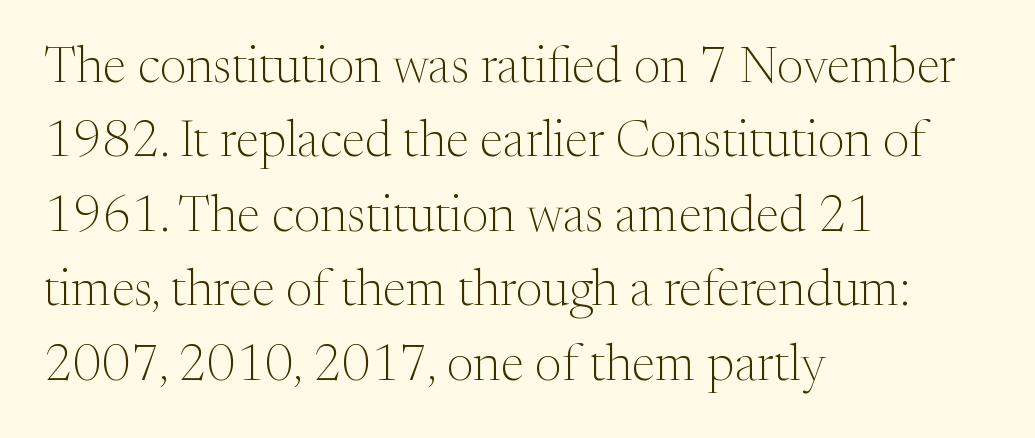
{"serif": "yes", "italic": "no", "bold": "no", "weight": "light", "width": "normal", "stroke_contrast": "medium", "x_height": "medium", "monospaced": "no", "underline": "no", "align": "left", "line_spacing": "normal", "line_spacing_ratio": 1.46, "letter_spacing": "normal", "letter_spacing_em": 0.0, "glyph_px": 51}
